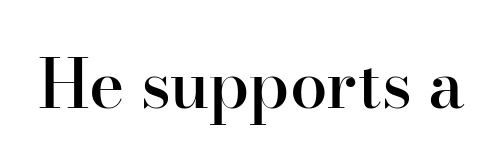
{"serif": "yes", "italic": "no", "bold": "semi", "weight": "semibold", "width": "normal", "stroke_contrast": "high", "x_height": "small", "monospaced": "no", "underline": "no", "letter_spacing": "normal", "letter_spacing_em": 0.0, "glyph_px": 67}
